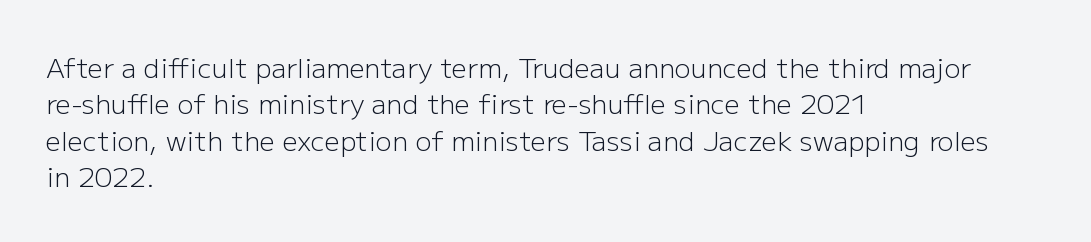
Q: Is the text bold? A: No.
Q: Is the text italic (slanted)? A: No, it is upright.
Q: Is the text underlined? A: No.
Q: How is the paragraph aligned? A: Left-aligned.
Q: Is the spacing between letters normal or unusually wide? A: Normal.
Q: Is the spacing between lines tight, normal or loose? A: Normal.
